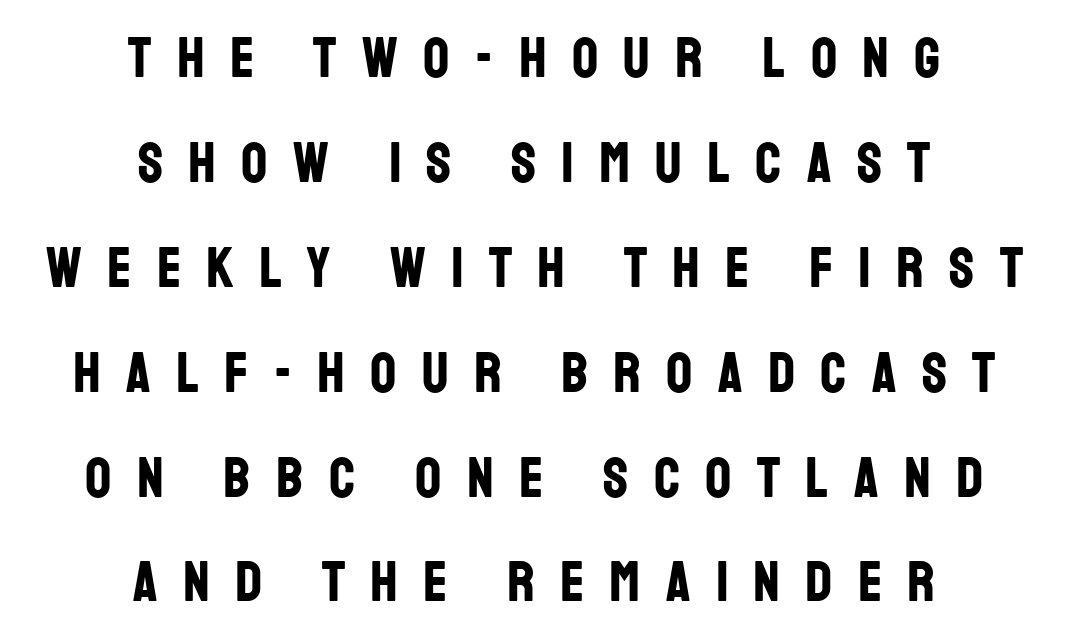
{"serif": "no", "italic": "no", "bold": "yes", "weight": "bold", "width": "condensed", "stroke_contrast": "low", "x_height": "large", "monospaced": "no", "underline": "no", "align": "center", "line_spacing_ratio": 1.84, "letter_spacing": "wide", "letter_spacing_em": 0.45, "glyph_px": 57}
